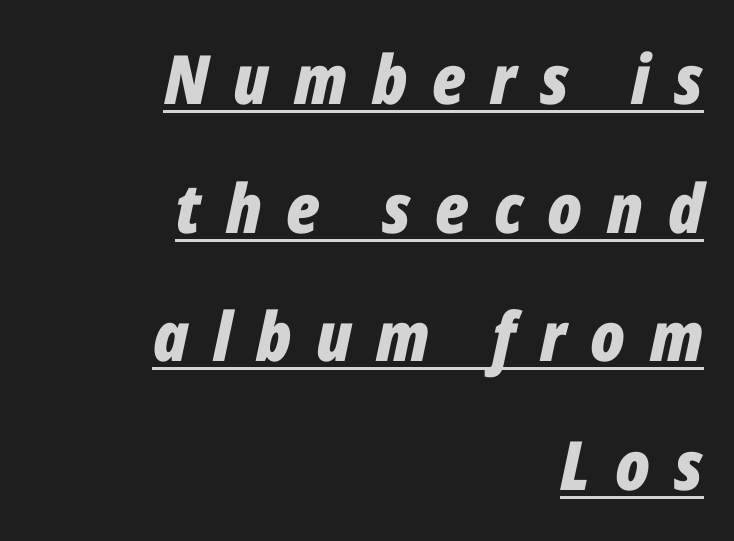
This sample has the flowing, uneven cadence of proportional lettering. These characters rest on top of a visible drawn line. Quick note: italic. Here the glyphs are tracked loosely, breaking word shapes into spaced letters. Its strokes are broad and dark, the hallmark of bold type. A flush-right, rag-left setting is used for this passage.
